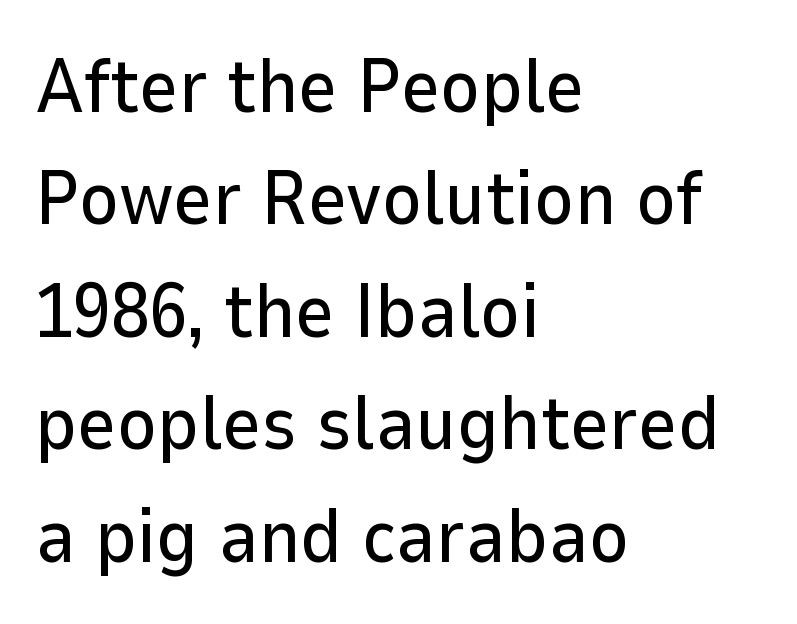
{"serif": "no", "italic": "no", "width": "normal", "stroke_contrast": "low", "x_height": "medium", "monospaced": "no", "underline": "no", "align": "left", "line_spacing": "normal", "line_spacing_ratio": 1.48, "letter_spacing": "normal", "letter_spacing_em": 0.0, "glyph_px": 76}
